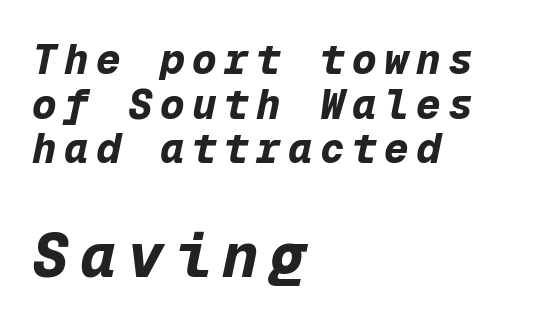
{"italic": "yes", "lean": "right", "slant_degrees": 12, "bold": "yes", "weight": "bold", "width": "normal", "stroke_contrast": "low", "x_height": "medium", "monospaced": "yes", "underline": "no", "align": "left", "line_spacing": "tight", "line_spacing_ratio": 1.09, "larger_block": "second", "size_ratio": 1.49, "glyph_px": 61}
